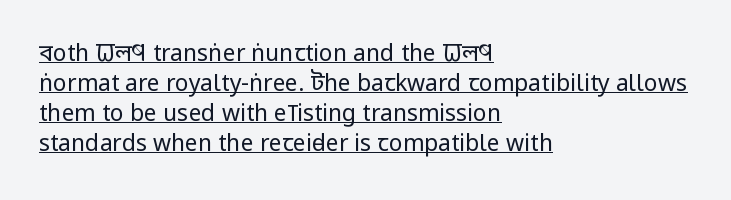
The passage shown has conventional tracking throughout. Compared with typical paragraphs, the rows here are spaced about the same. When letters stand straight like this, we call the style roman or upright. The strokes carry an ordinary text weight at most.
